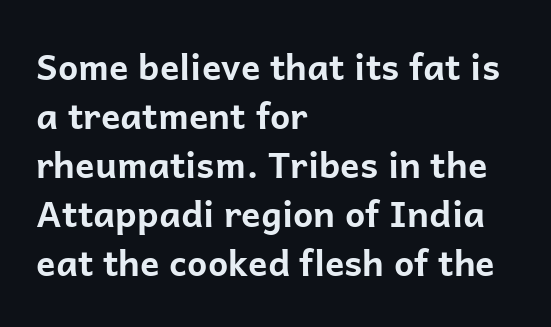
Q: Is the text bold? A: Yes.
Q: Is the text italic (slanted)? A: No, it is upright.
Q: Is the typeface a serif or a sans-serif typeface? A: Sans-serif.
Q: Is the text underlined? A: No.
Q: How is the paragraph aligned? A: Left-aligned.
Q: Is the spacing between letters normal or unusually wide? A: Normal.
Q: Is the spacing between lines tight, normal or loose? A: Normal.
Q: Width (condensed, normal, or wide)? A: Normal.
Q: Stroke contrast? A: Low.
Q: x-height? A: Medium.
Q: Monospaced? A: No.
